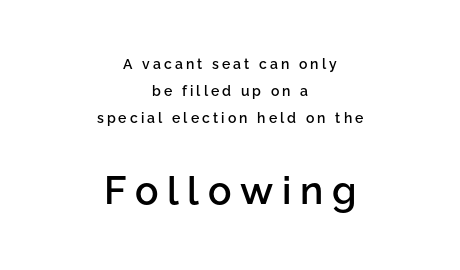
The image shows 39 px semibold sans-serif type, upright; set centered, loose line spacing (1.93x), unusually wide letter spacing (+0.22 em), not underlined; the second (bottom) block is 2.79x larger; low stroke contrast and a medium x-height.
